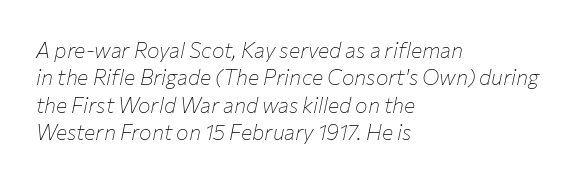
Q: Is the text bold? A: No.
Q: Is the text italic (slanted)? A: Yes, it leans right by about 12 degrees.
Q: Is the text underlined? A: No.
Q: How is the paragraph aligned? A: Left-aligned.
Q: Is the spacing between letters normal or unusually wide? A: Normal.
Q: Is the spacing between lines tight, normal or loose? A: Normal.
